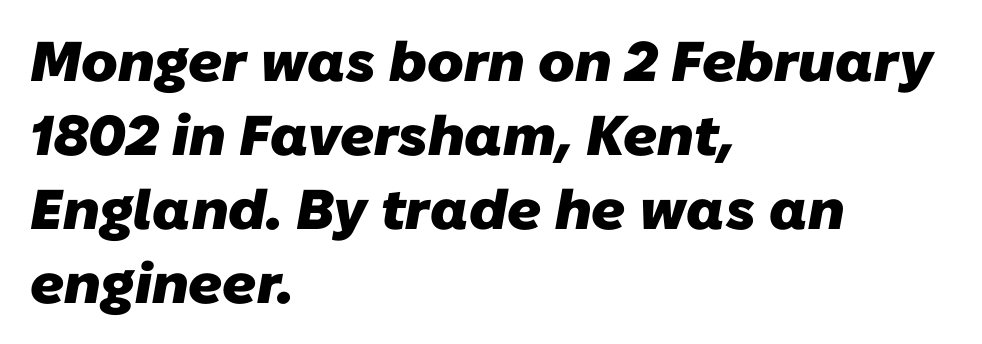
Q: Is the text bold? A: Yes.
Q: Is the typeface a serif or a sans-serif typeface? A: Sans-serif.
Q: Is the text underlined? A: No.
Q: How is the paragraph aligned? A: Left-aligned.
Q: Is the spacing between letters normal or unusually wide? A: Normal.
Q: Is the spacing between lines tight, normal or loose? A: Normal.
Q: Width (condensed, normal, or wide)? A: Normal.
Q: Stroke contrast? A: Low.
Q: x-height? A: Medium.
Q: Monospaced? A: No.
